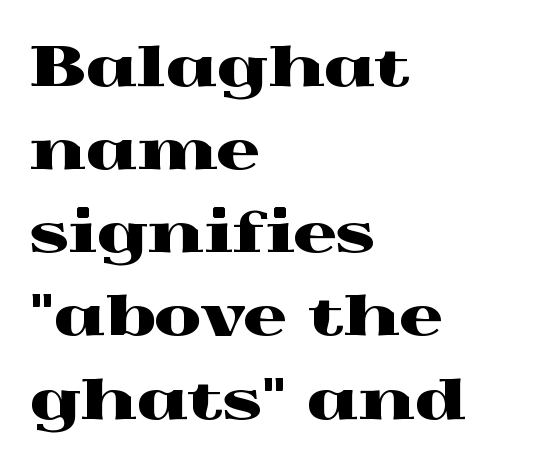
Q: Is the text italic (slanted)? A: No, it is upright.
Q: Is the typeface a serif or a sans-serif typeface? A: Serif.
Q: Is the text underlined? A: No.
Q: How is the paragraph aligned? A: Left-aligned.
Q: Is the spacing between letters normal or unusually wide? A: Normal.
Q: Is the spacing between lines tight, normal or loose? A: Normal.
Q: Width (condensed, normal, or wide)? A: Wide.
Q: x-height? A: Medium.
Q: Monospaced? A: No.
